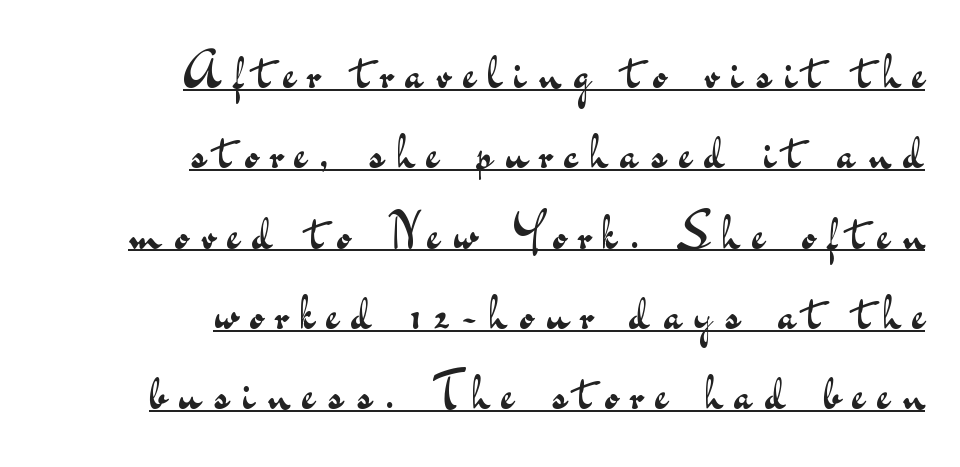
{"serif": "no", "bold": "no", "weight": "regular", "width": "wide", "stroke_contrast": "medium", "x_height": "small", "monospaced": "no", "underline": "yes", "align": "right", "line_spacing": "normal", "line_spacing_ratio": 1.64, "letter_spacing": "wide", "letter_spacing_em": 0.27, "glyph_px": 49}
